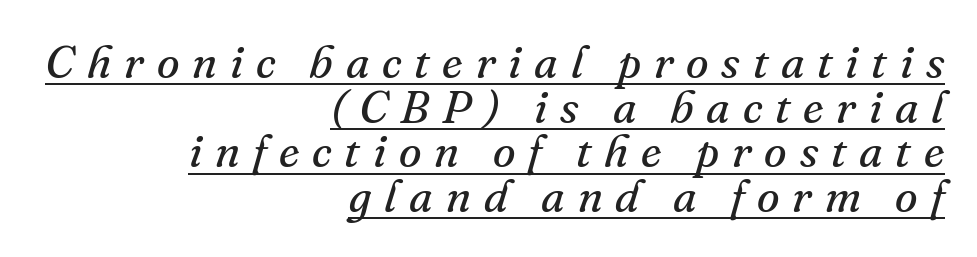
The image shows 46 px regular-weight serif type, italic (leaning right); set right-aligned, tight line spacing (0.97x), unusually wide letter spacing (+0.28 em), underlined; medium stroke contrast and a small x-height.
